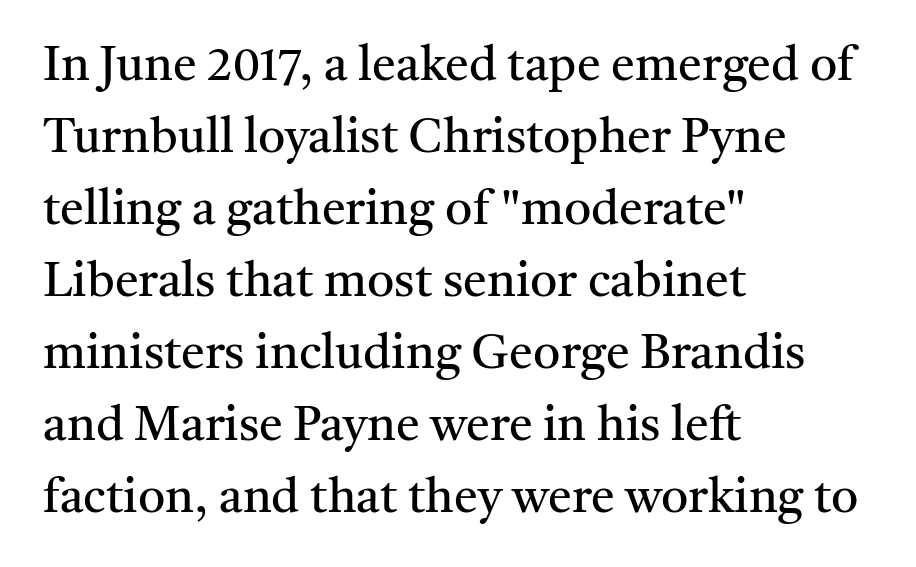
Style check: upright. A typesetter would call this proportional, since set widths differ per character. Words appear dense and cohesive because spacing is normal. Quick note: interline space is typical. Weight class: somewhere from thin through regular.
